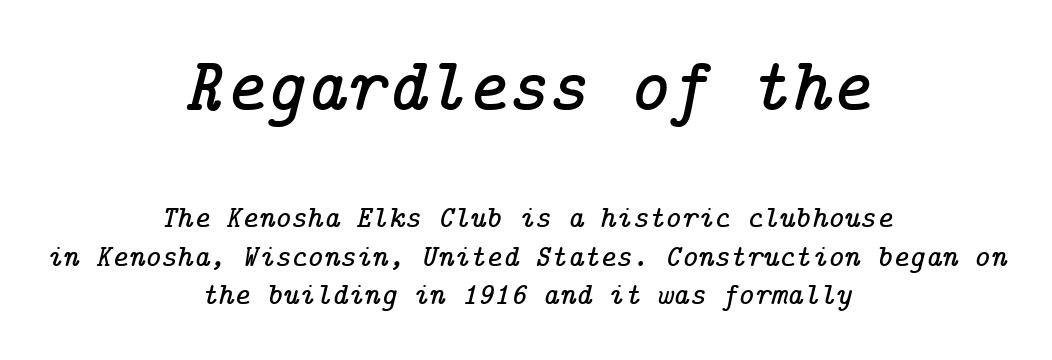
The image shows 77 px serif type, italic (leaning right); set centered, normal line spacing (1.25x), normal letter spacing, not underlined; the first (top) block is 2.48x larger; low stroke contrast and a medium x-height.
